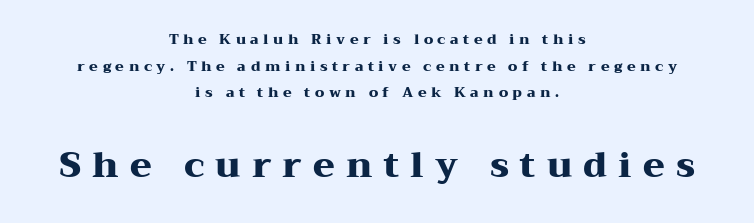
Stroke terminals: seriffed. Between these two stacked blocks, the lower one wins on size. This sample has the flowing, uneven cadence of proportional lettering. Is there much room between lines? Yes — plenty of vertical air separates them.
